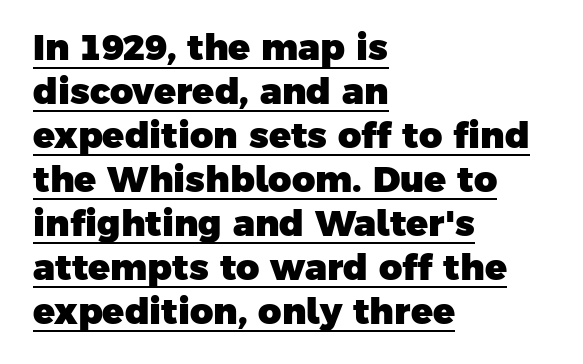
The ragged edge is on the right, which tells us the setting is flush left. The sample has been set heavy, in full bold. The face used here appears with an underline applied. Looks like regular typesetting: each glyph gets only the width it needs.
